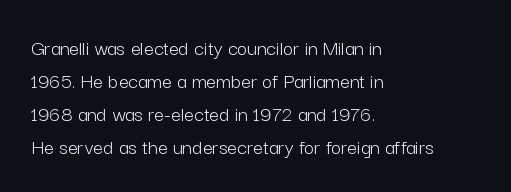
The image shows 22 px text type, upright; set left-aligned, normal line spacing (1.5x), normal letter spacing, not underlined.
